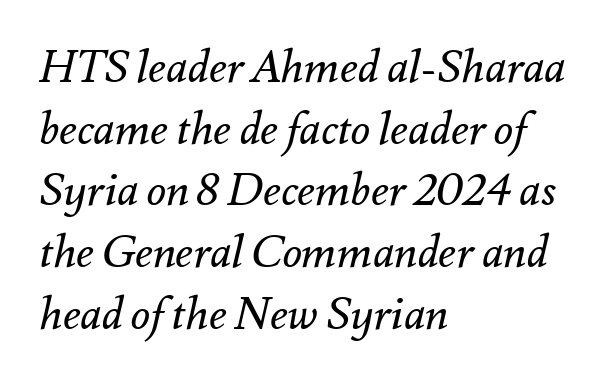
The image shows 45 px regular-weight type, italic (leaning right); set left-aligned, normal line spacing (1.37x), normal letter spacing, not underlined; medium stroke contrast and a small x-height.
